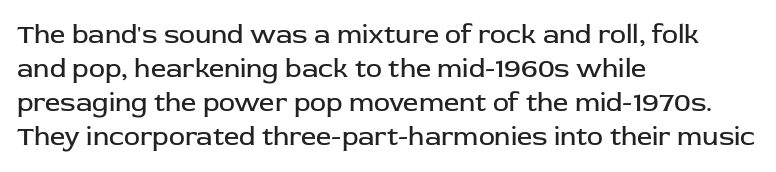
Q: Is the text bold? A: No.
Q: Is the text italic (slanted)? A: No, it is upright.
Q: Is the text underlined? A: No.
Q: How is the paragraph aligned? A: Left-aligned.
Q: Is the spacing between letters normal or unusually wide? A: Normal.
Q: Is the spacing between lines tight, normal or loose? A: Normal.
